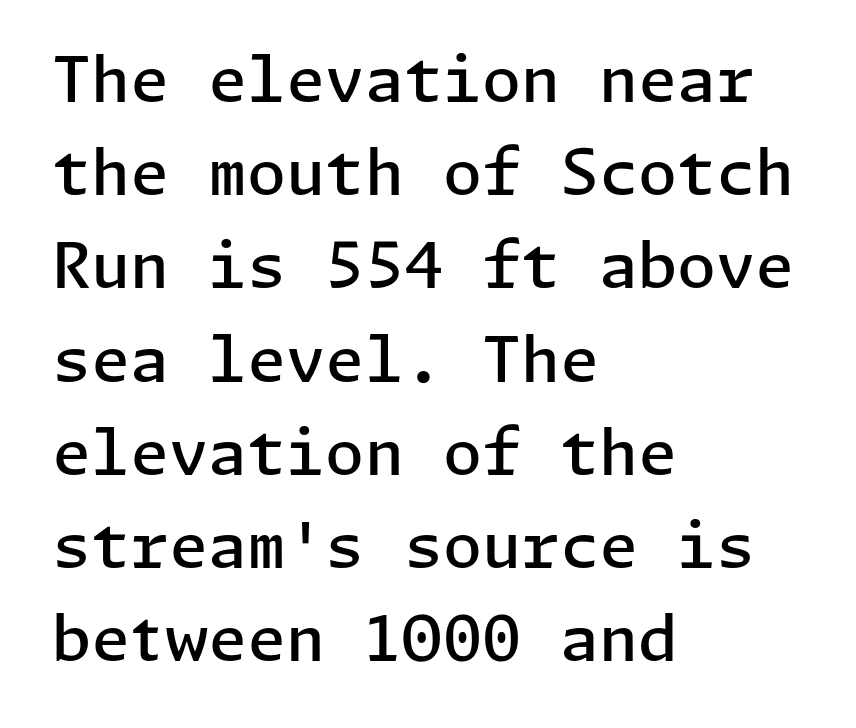
Q: Is the text bold? A: Semi-bold.
Q: Is the text italic (slanted)? A: No, it is upright.
Q: Is the typeface a serif or a sans-serif typeface? A: Sans-serif.
Q: Is the text underlined? A: No.
Q: How is the paragraph aligned? A: Left-aligned.
Q: Is the spacing between letters normal or unusually wide? A: Normal.
Q: Is the spacing between lines tight, normal or loose? A: Normal.
Q: Width (condensed, normal, or wide)? A: Normal.
Q: Stroke contrast? A: Low.
Q: x-height? A: Medium.
